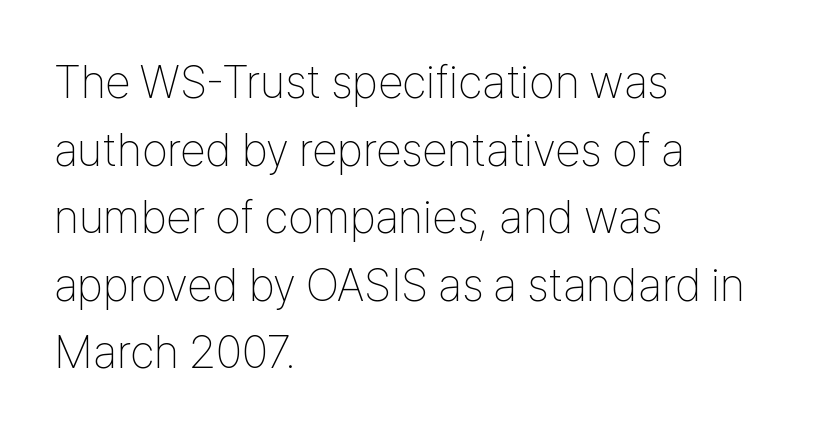
The image shows 46 px thin, condensed sans-serif type, upright; set left-aligned, normal line spacing (1.47x), normal letter spacing, not underlined; low stroke contrast and a medium x-height.
